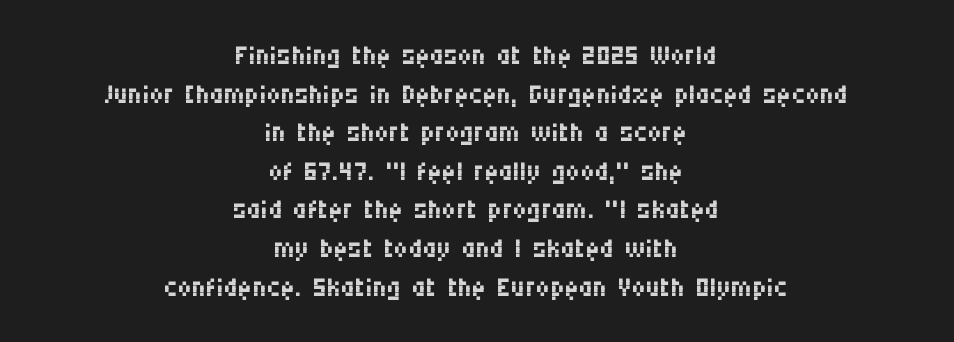
{"serif": "no", "italic": "no", "bold": "no", "weight": "regular", "width": "condensed", "stroke_contrast": "medium", "x_height": "large", "monospaced": "no", "underline": "no", "align": "center", "line_spacing": "tight", "line_spacing_ratio": 0.99, "letter_spacing": "normal", "letter_spacing_em": 0.0, "glyph_px": 39}
